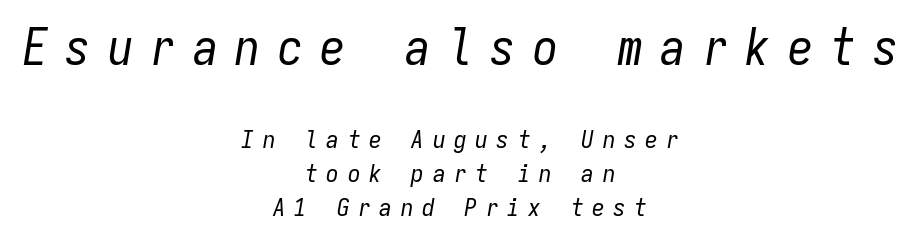
Think of a typewriter: that constant character pitch is what you see here. This layout puts the oversized block above and the modest block below. Observe the wide spacing: letters keep a clear distance from each other. Horizontally, the lines are justified to the midpoint only. This sample uses an oblique cut, with every glyph tilted off the vertical.
